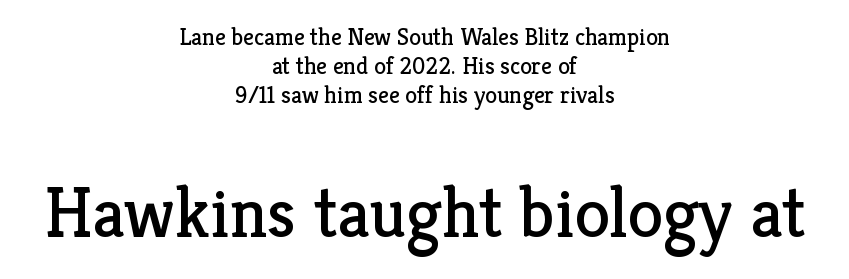
Think of a printed novel: that variable character pitch is what you see here. The block sitting lower on the canvas is the one with enlarged characters. If you drew a line through each stem, it would be perfectly vertical. The area under the type is left untouched.
